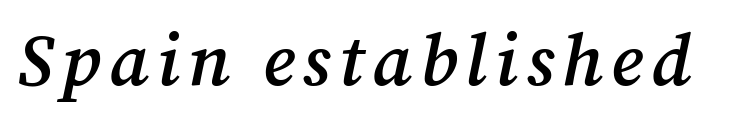
Q: Is the text bold? A: Semi-bold.
Q: Is the text italic (slanted)? A: Yes, it leans right by about 12 degrees.
Q: Is the typeface a serif or a sans-serif typeface? A: Serif.
Q: Is the text underlined? A: No.
Q: Width (condensed, normal, or wide)? A: Normal.
Q: Stroke contrast? A: Medium.
Q: x-height? A: Medium.
Q: Monospaced? A: No.
